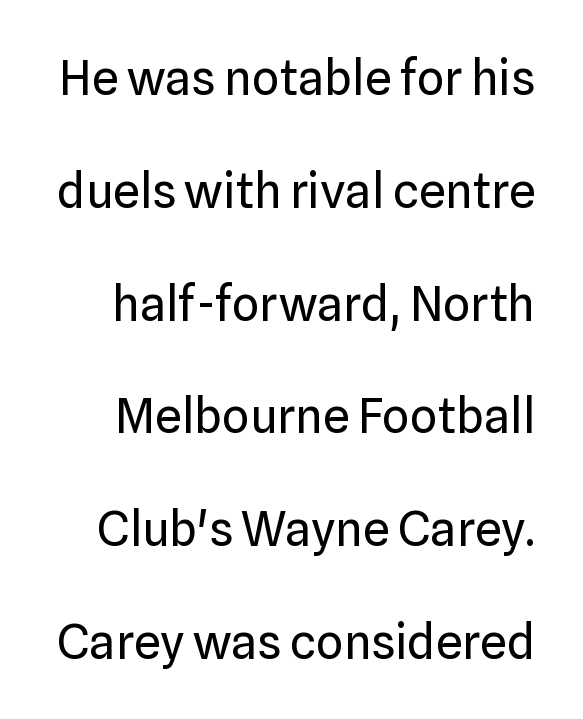
Default kerning and tracking; the words read as compact shapes. The face used here is proportionally spaced, like ordinary book or web type. Ascenders rise straight up at ninety degrees. Each new line begins a long way beneath the previous one.
